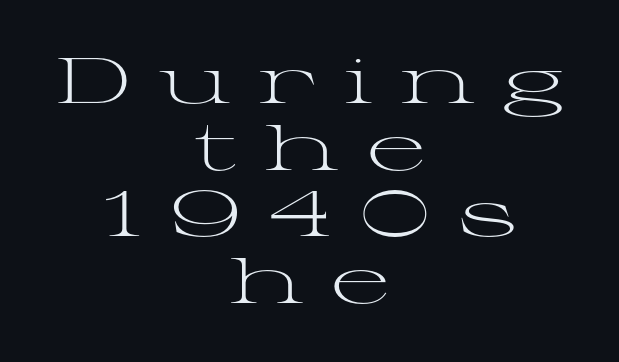
Spacing verdict: proportional, widths tailored to each character. Every row of glyphs is offset so its center matches the block's center. Clear beneath every line of the passage. Posture: vertical.
